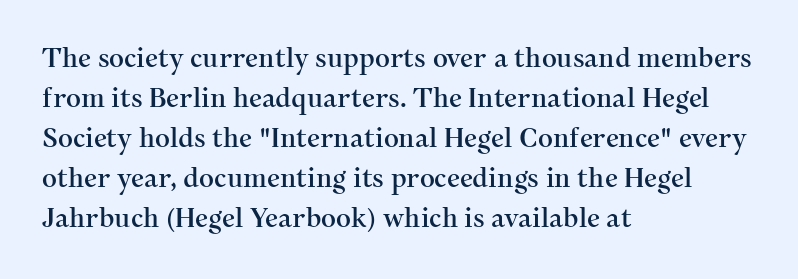
{"italic": "no", "underline": "no", "align": "left", "line_spacing": "normal", "line_spacing_ratio": 1.54, "letter_spacing": "normal", "letter_spacing_em": 0.0, "glyph_px": 26}
